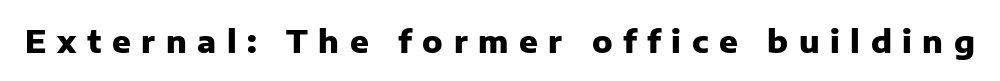
The image shows 31 px heavy sans-serif type, upright; set unusually wide letter spacing (+0.34 em), not underlined; low stroke contrast and a medium x-height.
